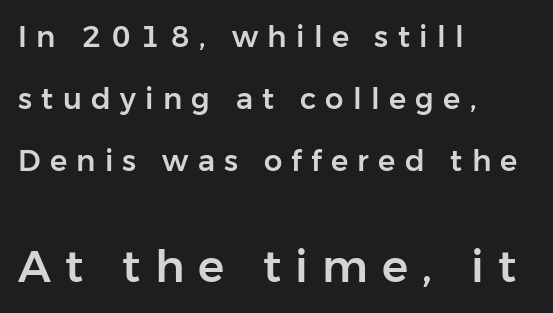
The image shows 44 px sans-serif type, upright; set left-aligned, loose line spacing (2.14x), unusually wide letter spacing (+0.32 em), not underlined; the second (bottom) block is 1.52x larger; low stroke contrast and a medium x-height.
